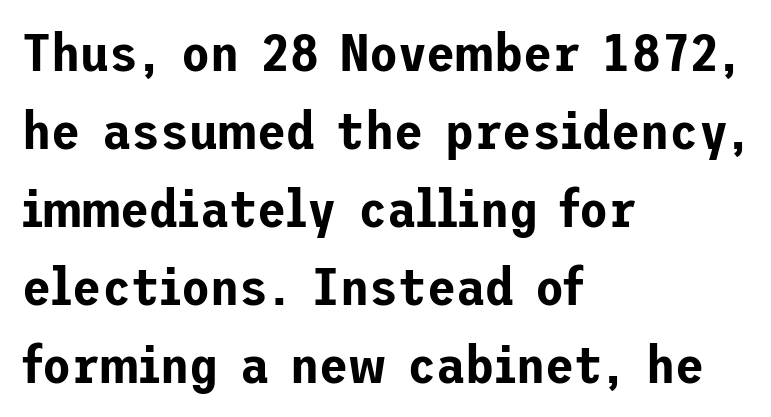
Q: Is the text italic (slanted)? A: No, it is upright.
Q: Is the typeface a serif or a sans-serif typeface? A: Sans-serif.
Q: Is the text underlined? A: No.
Q: How is the paragraph aligned? A: Left-aligned.
Q: Is the spacing between letters normal or unusually wide? A: Normal.
Q: Is the spacing between lines tight, normal or loose? A: Normal.
Q: Width (condensed, normal, or wide)? A: Normal.
Q: Stroke contrast? A: Low.
Q: x-height? A: Medium.
